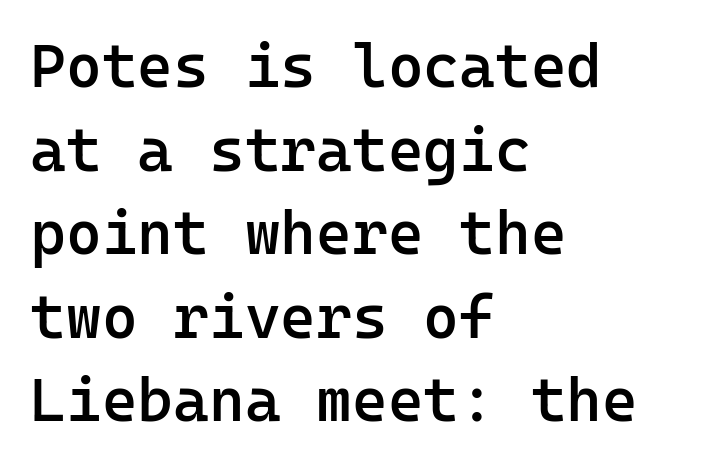
{"serif": "no", "italic": "no", "bold": "semi", "weight": "semibold", "width": "normal", "stroke_contrast": "low", "x_height": "medium", "monospaced": "yes", "underline": "no", "align": "left", "line_spacing": "normal", "line_spacing_ratio": 1.37, "letter_spacing": "normal", "letter_spacing_em": 0.0, "glyph_px": 61}
